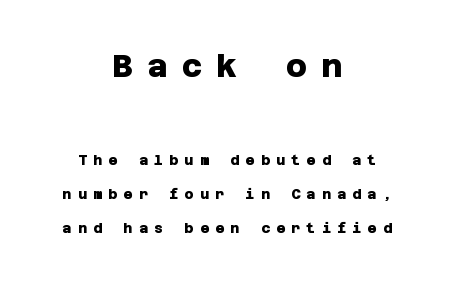
The image shows 32 px heavy sans-serif type; set centered, loose line spacing (2.44x), unusually wide letter spacing (+0.44 em), not underlined; the first (top) block is 2.29x larger; low stroke contrast and a large x-height.
